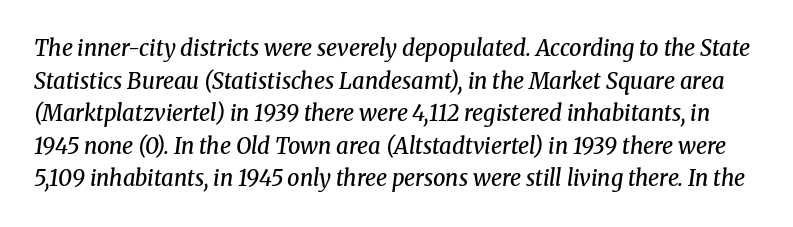
Q: Is the text bold? A: Semi-bold.
Q: Is the text italic (slanted)? A: Yes, it leans right by about 8 degrees.
Q: Is the text underlined? A: No.
Q: Is the spacing between letters normal or unusually wide? A: Normal.
Q: Is the spacing between lines tight, normal or loose? A: Normal.
